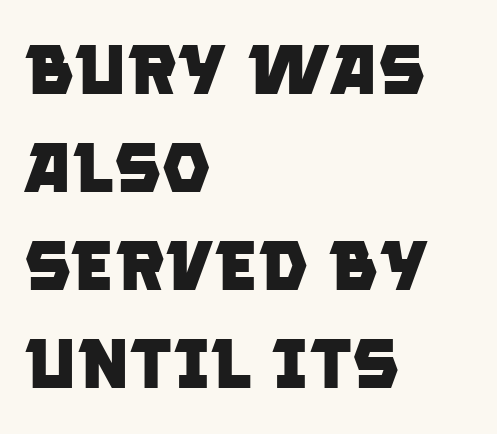
These lines are rendered in a variable-pitch font. Each letter's strokes conclude bluntly, with no projecting serifs. Weight check: bold — yes, fully. A typesetter would call this zero additional tracking.
